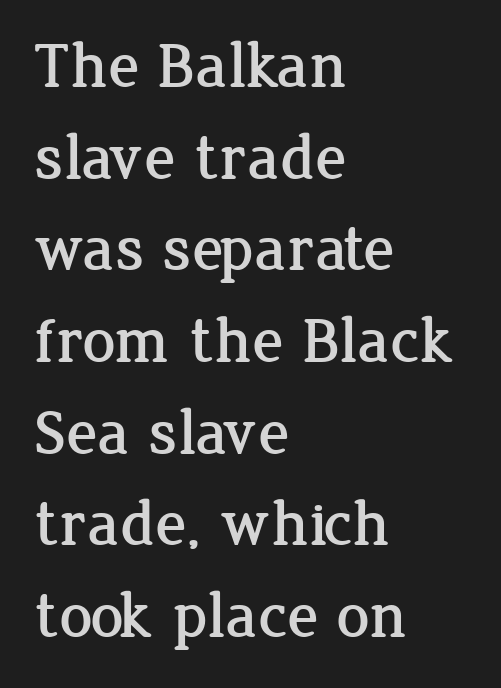
Q: Is the text italic (slanted)? A: No, it is upright.
Q: Is the typeface a serif or a sans-serif typeface? A: Serif.
Q: Is the text underlined? A: No.
Q: How is the paragraph aligned? A: Left-aligned.
Q: Is the spacing between letters normal or unusually wide? A: Normal.
Q: Is the spacing between lines tight, normal or loose? A: Normal.
Q: Width (condensed, normal, or wide)? A: Normal.
Q: Stroke contrast? A: Low.
Q: x-height? A: Medium.
Q: Monospaced? A: No.
